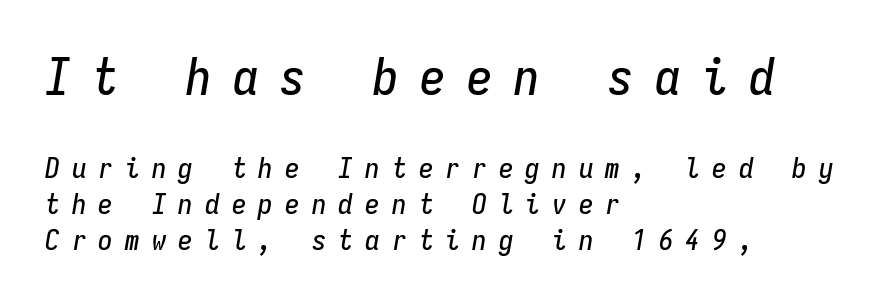
The image shows 51 px condensed type, italic (leaning right), monospaced; set left-aligned, normal line spacing (1.25x), unusually wide letter spacing (+0.42 em), not underlined; the first (top) block is 1.76x larger; low stroke contrast and a medium x-height.
